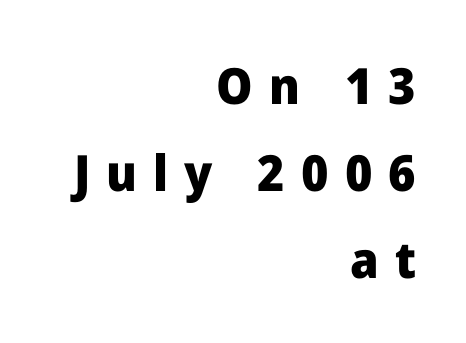
{"serif": "no", "italic": "no", "bold": "yes", "weight": "heavy", "width": "normal", "stroke_contrast": "low", "x_height": "medium", "monospaced": "no", "underline": "no", "align": "right", "line_spacing_ratio": 1.74, "letter_spacing": "wide", "letter_spacing_em": 0.32, "glyph_px": 50}
